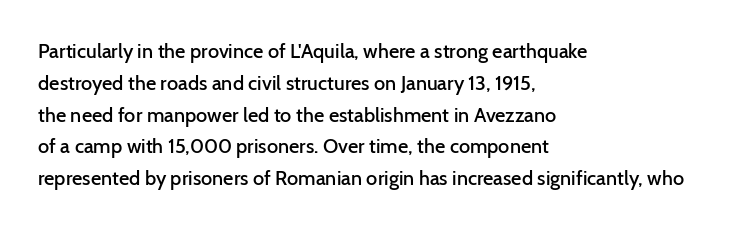
{"italic": "no", "bold": "semi", "underline": "no", "align": "left", "line_spacing": "normal", "line_spacing_ratio": 1.59, "letter_spacing": "normal", "letter_spacing_em": 0.0, "glyph_px": 20}
